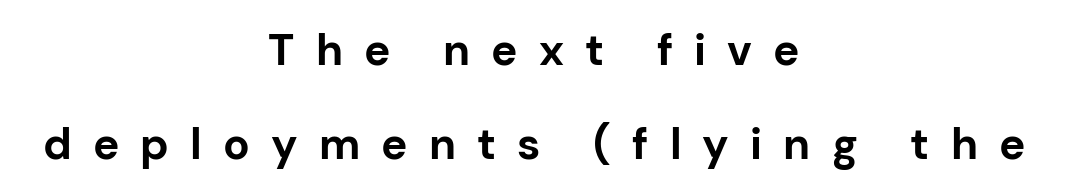
Between one letter and the next there's a generous, obvious gap. Rendered with straight, roman letterforms. Descenders hang freely into open space. Examine the stroke ends and you'll find no serifs. The passage shown stacks its lines with a broad gap.
